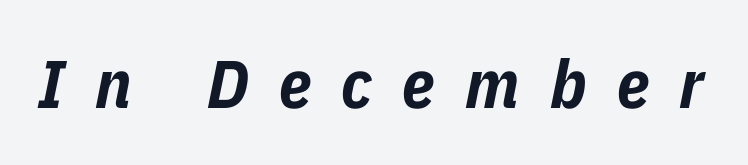
{"italic": "yes", "lean": "right", "slant_degrees": 11, "bold": "yes", "weight": "bold", "width": "condensed", "stroke_contrast": "low", "x_height": "medium", "monospaced": "no", "underline": "no", "letter_spacing": "wide", "letter_spacing_em": 0.45, "glyph_px": 68}
